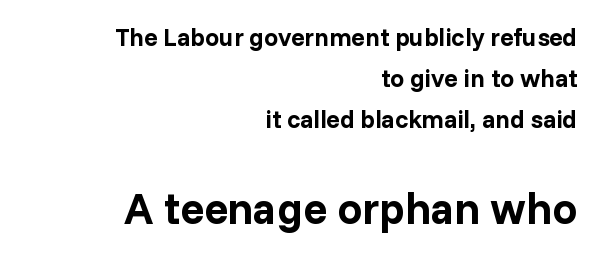
Q: Is the text bold? A: Yes.
Q: Is the text italic (slanted)? A: No, it is upright.
Q: Is the typeface a serif or a sans-serif typeface? A: Sans-serif.
Q: Is the text underlined? A: No.
Q: How is the paragraph aligned? A: Right-aligned.
Q: Is the spacing between letters normal or unusually wide? A: Normal.
Q: Is the spacing between lines tight, normal or loose? A: Normal.
Q: Which block of text is set in a larger size, the first (top) or the second (bottom)? A: The second (bottom) one.
Q: Width (condensed, normal, or wide)? A: Normal.
Q: Stroke contrast? A: Low.
Q: x-height? A: Medium.
Q: Monospaced? A: No.
